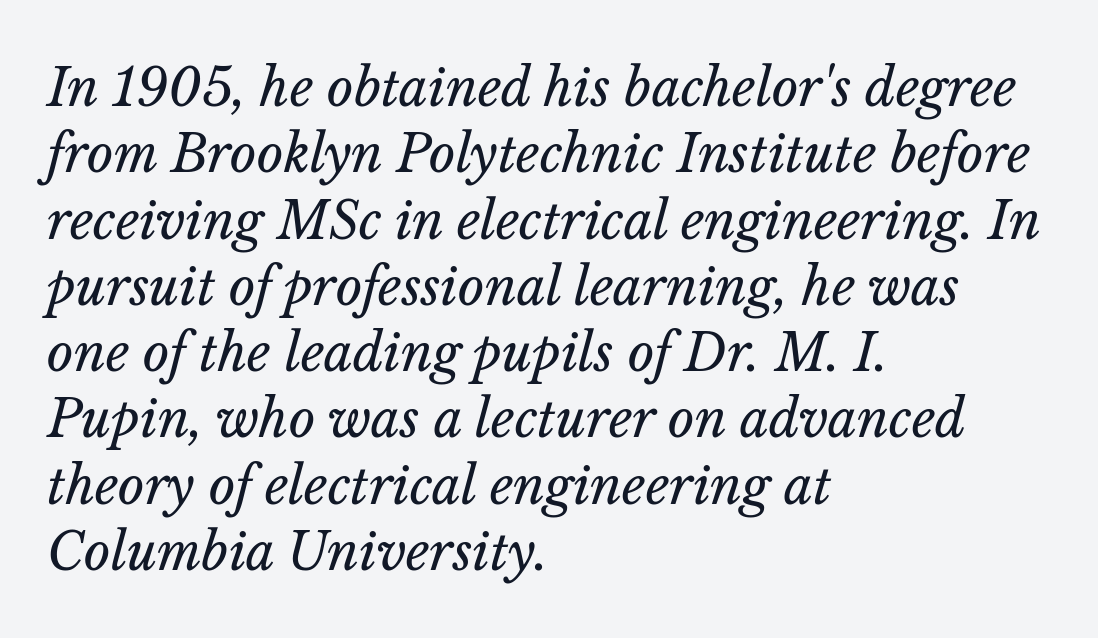
The image shows 51 px regular-weight type, italic (leaning right); set left-aligned, normal line spacing (1.3x), normal letter spacing, not underlined; low stroke contrast and a medium x-height.
